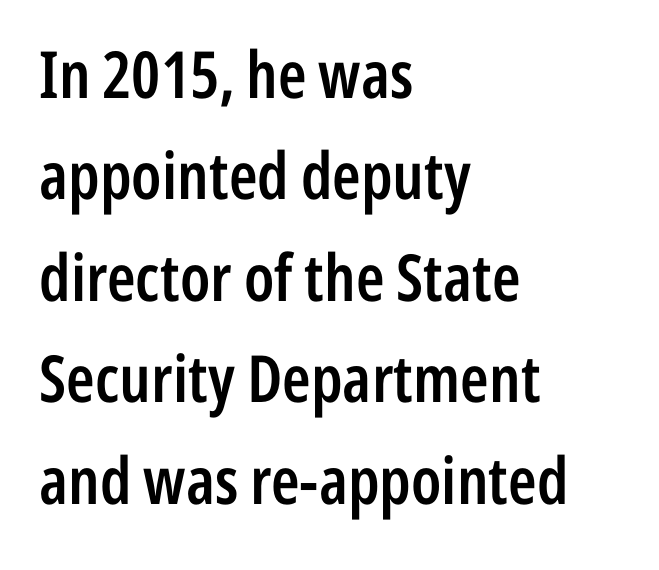
The image shows 65 px semibold, condensed sans-serif type, upright; set left-aligned, normal line spacing (1.56x), normal letter spacing, not underlined; low stroke contrast and a medium x-height.
